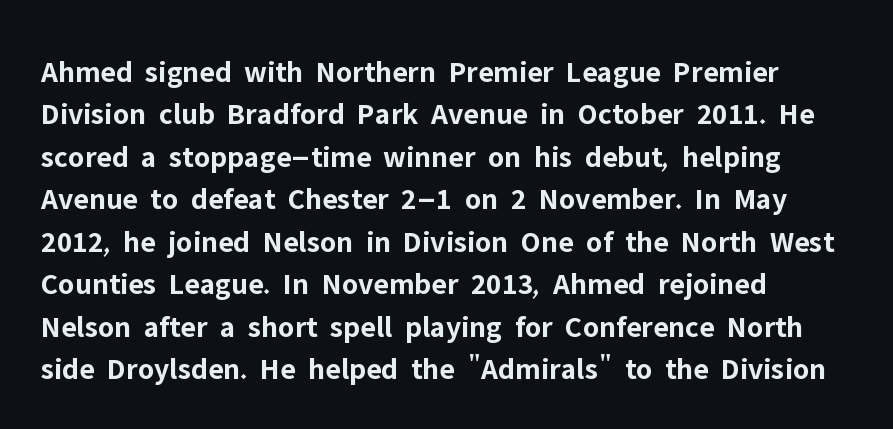
The image shows 31 px bold sans-serif type, upright; set left-aligned, normal line spacing (1.37x), normal letter spacing, not underlined; low stroke contrast and a medium x-height.
